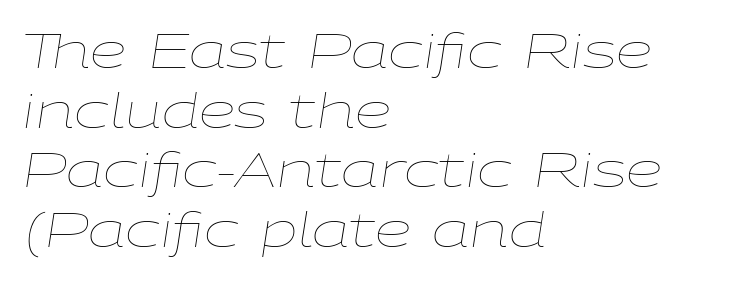
Weight: in the light-to-regular range. An italicized treatment has been applied to the whole sample. Each line starts at the same left margin while the right side varies. Look at the tracking — it's just the regular setting, nothing added.
